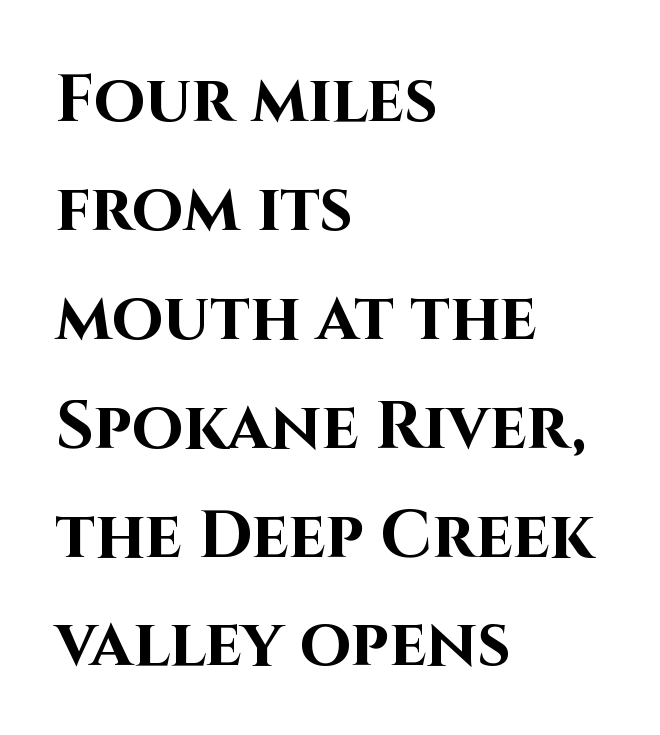
{"serif": "no", "italic": "no", "bold": "yes", "weight": "bold", "width": "normal", "stroke_contrast": "high", "x_height": "large", "monospaced": "no", "underline": "no", "align": "left", "line_spacing": "normal", "line_spacing_ratio": 1.65, "letter_spacing": "normal", "letter_spacing_em": 0.0, "glyph_px": 66}
